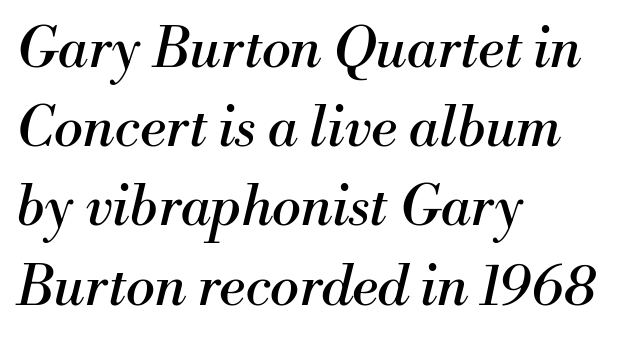
A typesetter would mark this as italic. Each word holds together tightly as a unit, with standard inter-letter gaps. Varying glyph widths throughout — classic text-font behaviour. This block has exactly the height ordinary leading produces. The rendering anchors every line to the left-hand side. The rendering shows small feet on the letterforms — a serif design.
